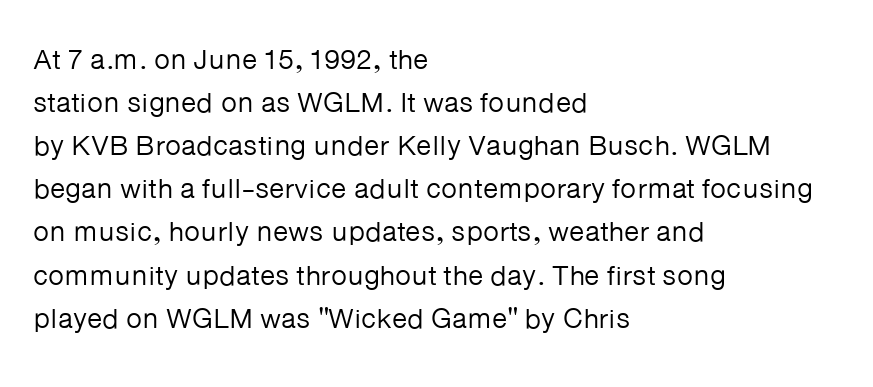
The image shows 28 px regular-weight sans-serif type, upright; set left-aligned, normal line spacing (1.54x), normal letter spacing, not underlined; low stroke contrast and a medium x-height.
